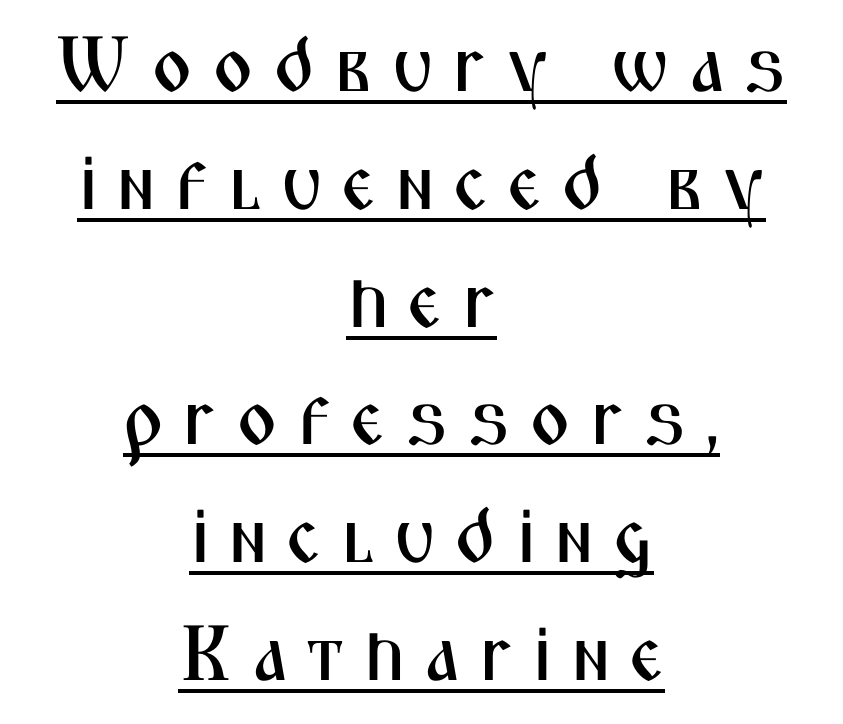
Q: Is the text italic (slanted)? A: No, it is upright.
Q: Is the typeface a serif or a sans-serif typeface? A: Sans-serif.
Q: Is the text underlined? A: Yes.
Q: How is the paragraph aligned? A: Centered.
Q: Is the spacing between letters normal or unusually wide? A: Unusually wide.
Q: Is the spacing between lines tight, normal or loose? A: Normal.
Q: Width (condensed, normal, or wide)? A: Condensed.
Q: Stroke contrast? A: Medium.
Q: x-height? A: Medium.
Q: Monospaced? A: No.
